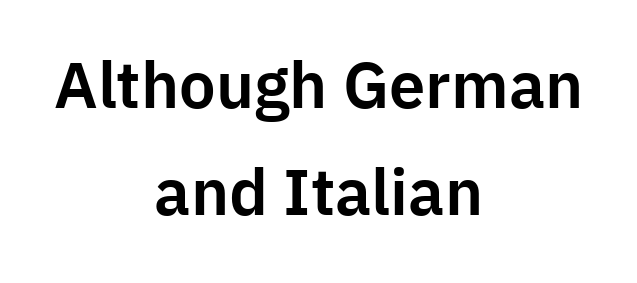
The axis of the letterforms is exactly vertical. Grotesque or geometric, the face here clearly has no serifs. The letters advance in unequal steps, a hallmark of proportional type. The passage shown has conventional tracking throughout. Visually the block forms a symmetrical silhouette, jagged on both flanks.
